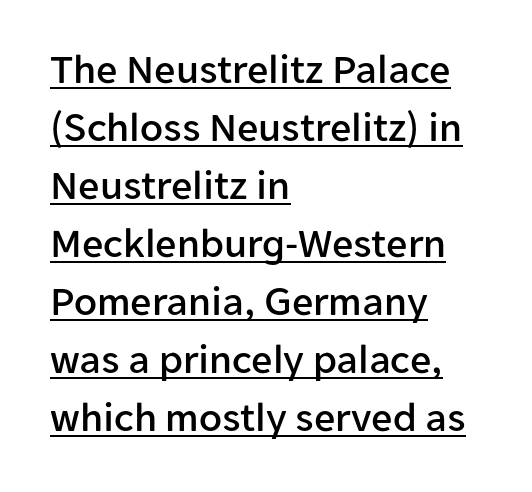
The image shows 42 px sans-serif type, upright; set left-aligned, normal line spacing (1.38x), normal letter spacing, underlined; low stroke contrast and a medium x-height.
